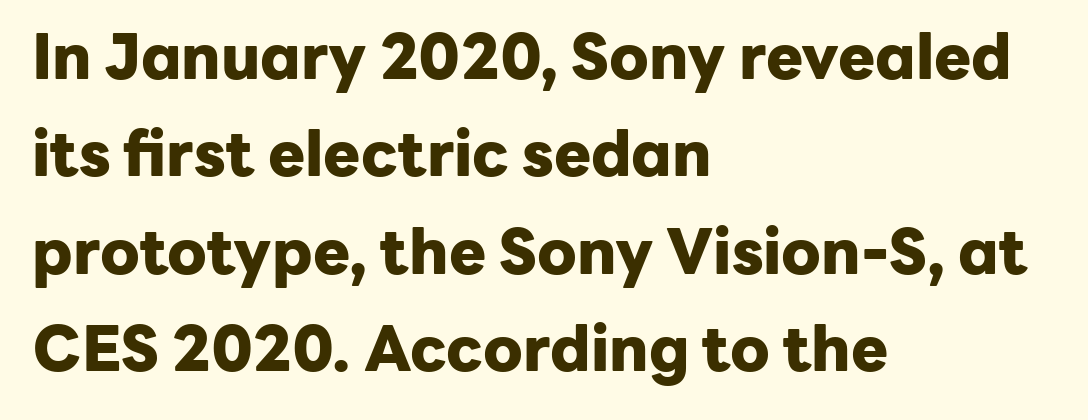
Upright lettering throughout. The paragraph has a hard left edge and a soft right edge. Has an underline been added? It has not. Heavy, bold letterforms. Grotesque or geometric, the face here clearly has no serifs. Short note: letters normally spaced.
